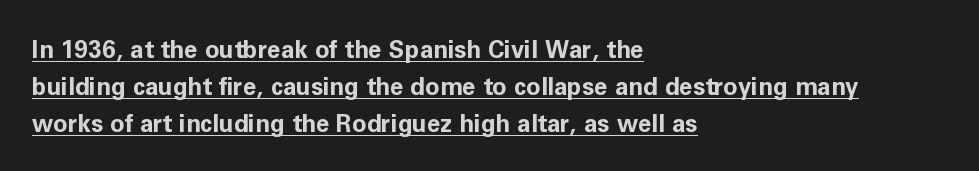
{"italic": "no", "bold": "yes", "underline": "yes", "align": "left", "line_spacing": "normal", "line_spacing_ratio": 1.54, "letter_spacing": "normal", "letter_spacing_em": 0.0, "glyph_px": 24}
